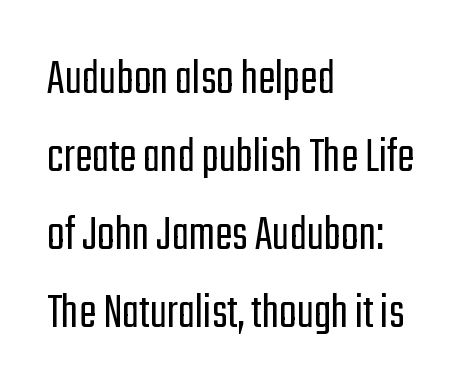
This sample uses an upright cut, with every glyph sitting square on the baseline. Honestly, there is no underline to notice here at all. Notice how descenders clear the ascenders below comfortably — that's standard leading. The font sits on the lighter half of the weight spectrum, regular included. Spacing verdict: proportional, widths tailored to each character. Characters follow at the spacing the type designer built in.
